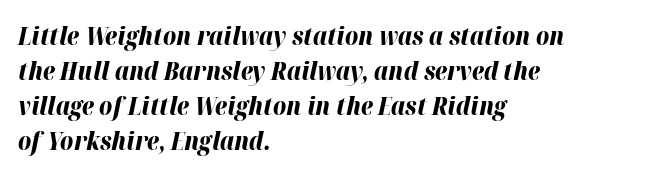
Q: Is the text bold? A: Yes.
Q: Is the text italic (slanted)? A: Yes, it leans right by about 12 degrees.
Q: Is the text underlined? A: No.
Q: How is the paragraph aligned? A: Left-aligned.
Q: Is the spacing between letters normal or unusually wide? A: Normal.
Q: Is the spacing between lines tight, normal or loose? A: Normal.
